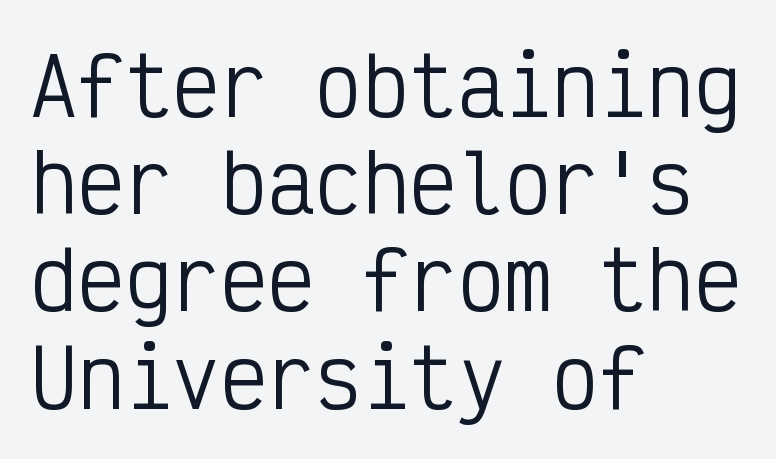
{"serif": "no", "italic": "no", "bold": "no", "weight": "regular", "width": "condensed", "stroke_contrast": "low", "x_height": "medium", "monospaced": "yes", "underline": "no", "align": "left", "line_spacing_ratio": 1.23, "letter_spacing": "normal", "letter_spacing_em": 0.0, "glyph_px": 79}
